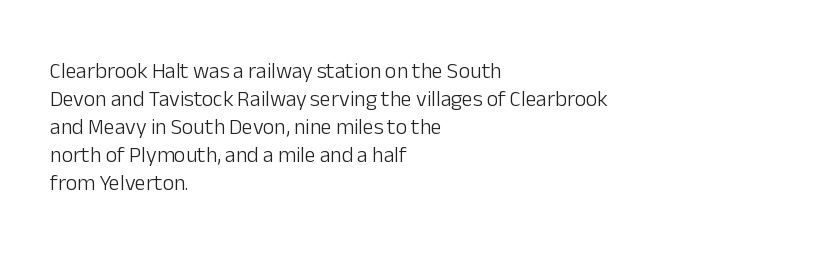
The image shows 22 px text type, upright; set left-aligned, normal line spacing (1.27x), normal letter spacing, not underlined.
